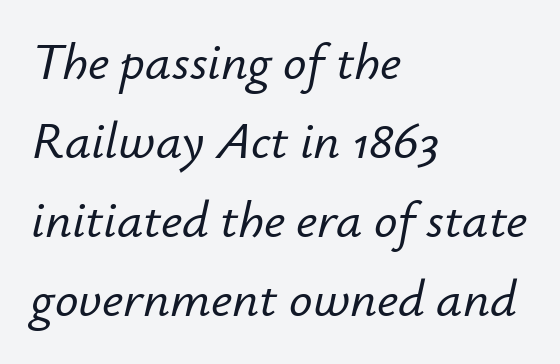
The image shows 52 px text type, italic (leaning right); set left-aligned, normal line spacing (1.52x), normal letter spacing, not underlined; low stroke contrast and a small x-height.
